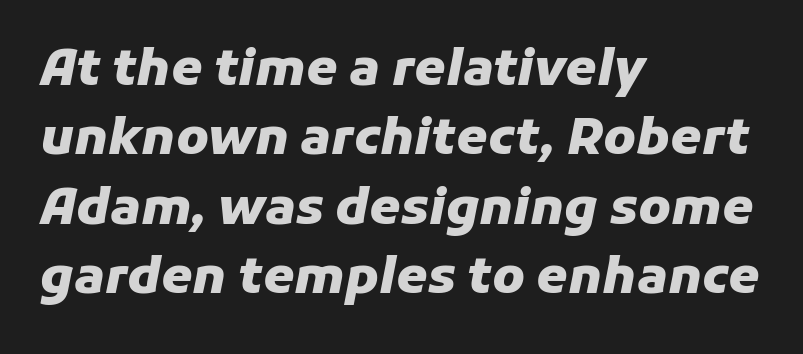
The horizontal fit of the characters is conventional and even. Left-aligned paragraph, ragged on the right. Heft: maximum for text — a bold. There's an unmistakable incline to the writing here.
